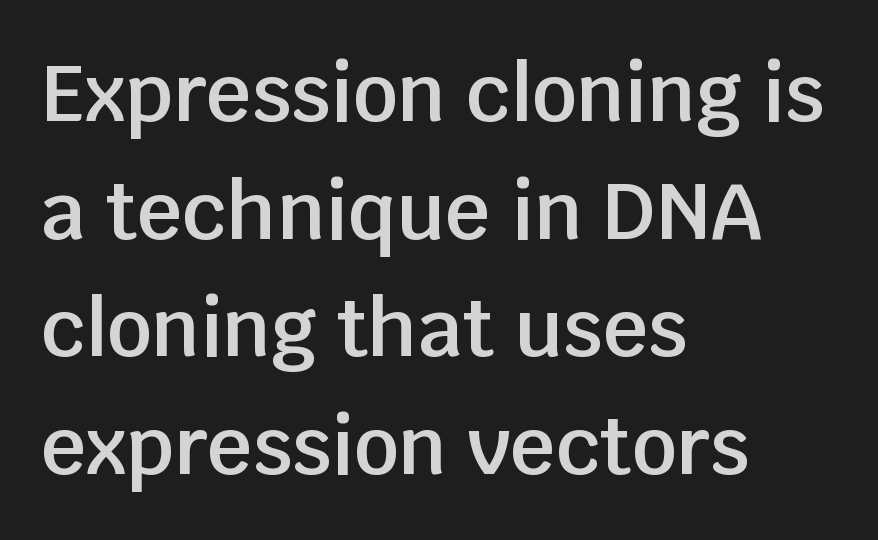
{"serif": "no", "italic": "no", "bold": "semi", "weight": "semibold", "width": "normal", "stroke_contrast": "low", "x_height": "large", "monospaced": "no", "underline": "no", "align": "left", "line_spacing": "normal", "line_spacing_ratio": 1.49, "letter_spacing": "normal", "letter_spacing_em": 0.0, "glyph_px": 79}
